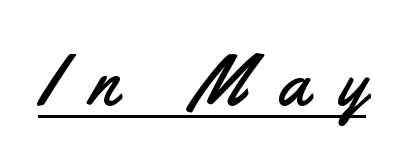
{"serif": "no", "width": "condensed", "stroke_contrast": "medium", "x_height": "small", "monospaced": "no", "underline": "yes", "letter_spacing": "wide", "letter_spacing_em": 0.42, "glyph_px": 72}
